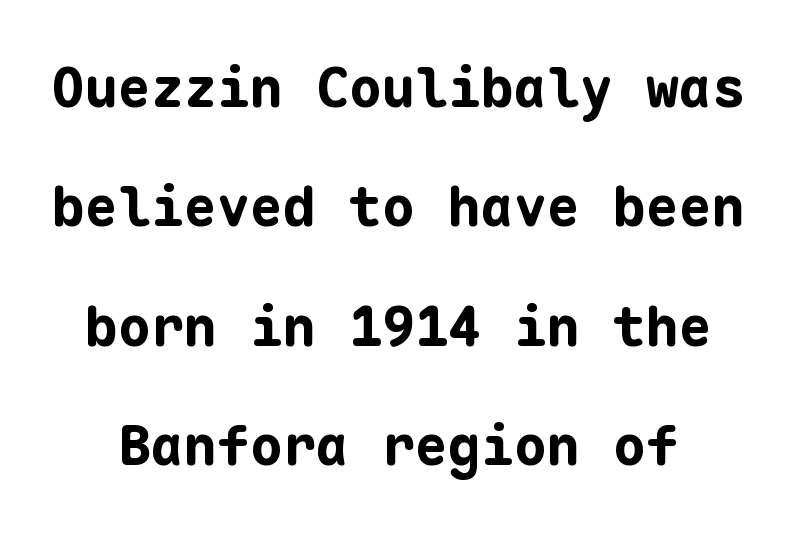
The image shows 55 px bold sans-serif type, upright, monospaced; set loose line spacing (2.17x), normal letter spacing, not underlined; low stroke contrast and a medium x-height.
